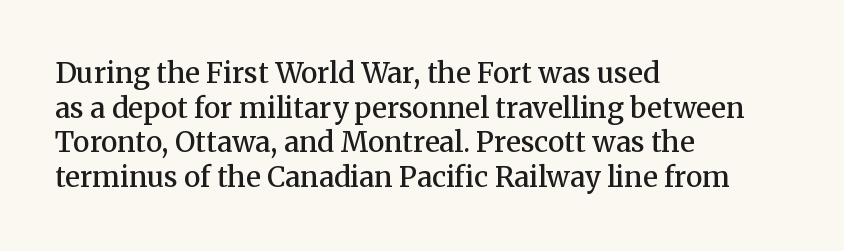
Q: Is the text bold? A: Semi-bold.
Q: Is the text italic (slanted)? A: No, it is upright.
Q: Is the typeface a serif or a sans-serif typeface? A: Serif.
Q: Is the text underlined? A: No.
Q: How is the paragraph aligned? A: Left-aligned.
Q: Is the spacing between letters normal or unusually wide? A: Normal.
Q: Width (condensed, normal, or wide)? A: Normal.
Q: Stroke contrast? A: Medium.
Q: x-height? A: Medium.
Q: Monospaced? A: No.
